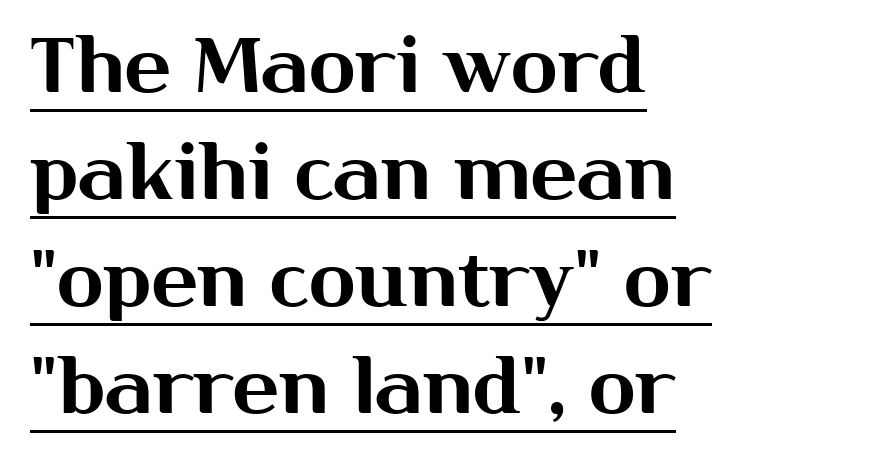
This sample carries an underscore along the baseline area. The horizontal fit of the characters is conventional and even. Every row of glyphs begins at an identical x-position on the left. The characters display no serif detailing; their extremities are plain.
